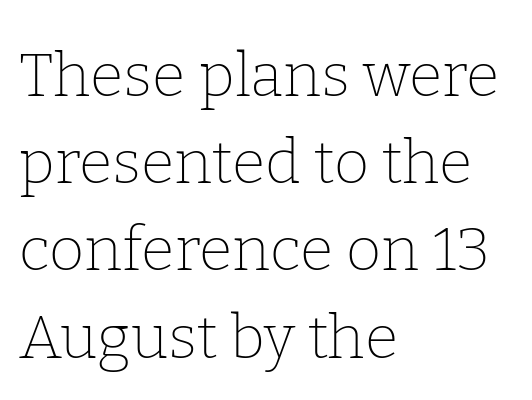
{"serif": "yes", "italic": "no", "bold": "no", "weight": "thin", "width": "normal", "stroke_contrast": "low", "x_height": "medium", "monospaced": "no", "underline": "no", "align": "left", "line_spacing": "normal", "line_spacing_ratio": 1.43, "letter_spacing": "normal", "letter_spacing_em": 0.0, "glyph_px": 61}
